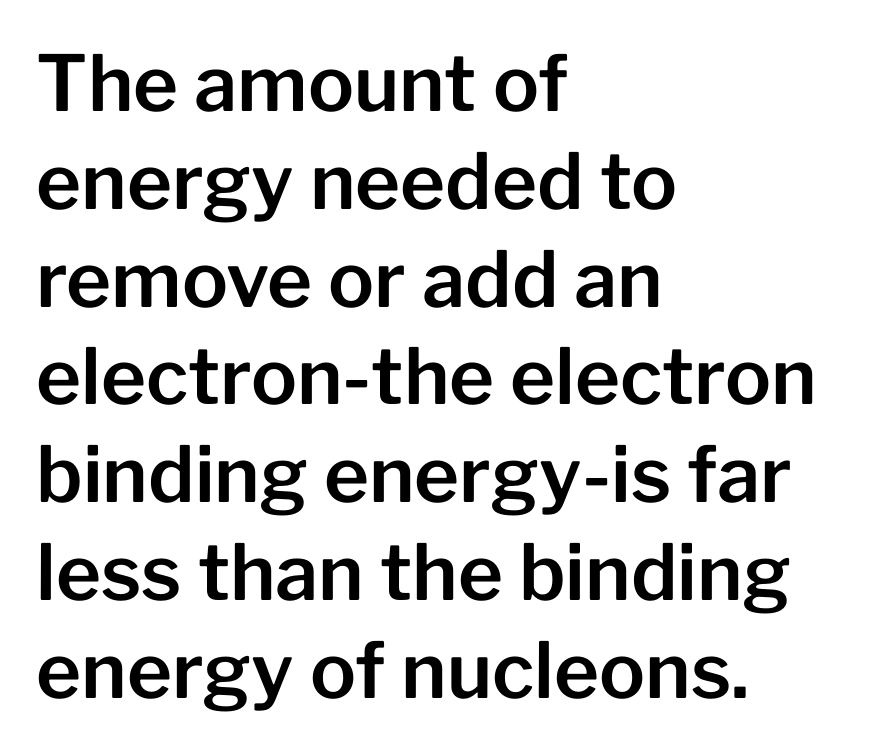
Alignment: flush left. The passage shown is typed in a proportional face where columns would drift. Check the space under the baseline: it is left empty. The line texture is even and compact thanks to regular tracking.
